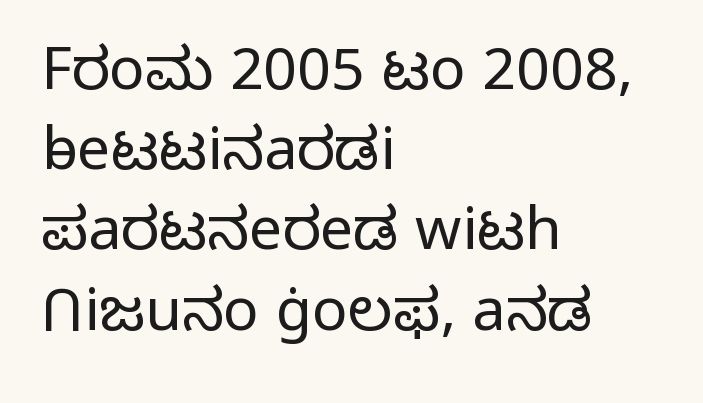
Q: Is the text bold? A: No.
Q: Is the text italic (slanted)? A: No, it is upright.
Q: Is the typeface a serif or a sans-serif typeface? A: Sans-serif.
Q: Is the text underlined? A: No.
Q: How is the paragraph aligned? A: Left-aligned.
Q: Is the spacing between letters normal or unusually wide? A: Normal.
Q: Is the spacing between lines tight, normal or loose? A: Normal.
Q: Width (condensed, normal, or wide)? A: Normal.
Q: Stroke contrast? A: Low.
Q: x-height? A: Medium.
Q: Monospaced? A: No.
